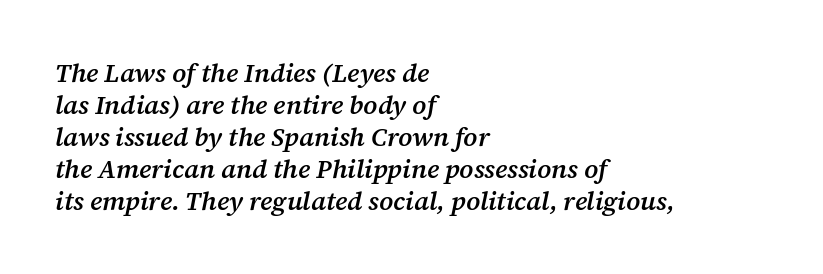
The image shows 26 px text type, italic (leaning right); set left-aligned, line spacing 1.23x, normal letter spacing, not underlined.
